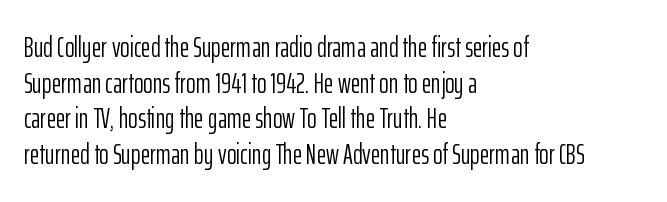
The image shows 29 px light, condensed sans-serif type, upright; set left-aligned, line spacing 1.23x, normal letter spacing, not underlined; low stroke contrast and a medium x-height.
